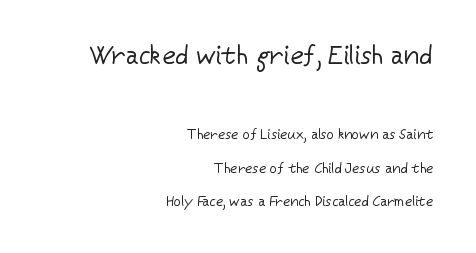
Layout note: lines flush right. Students, observe: this is what heavily led, spacious text looks like. Any mark beneath the type? The region is blank. Is the letter spacing exaggerated? No — it looks like the ordinary default.
